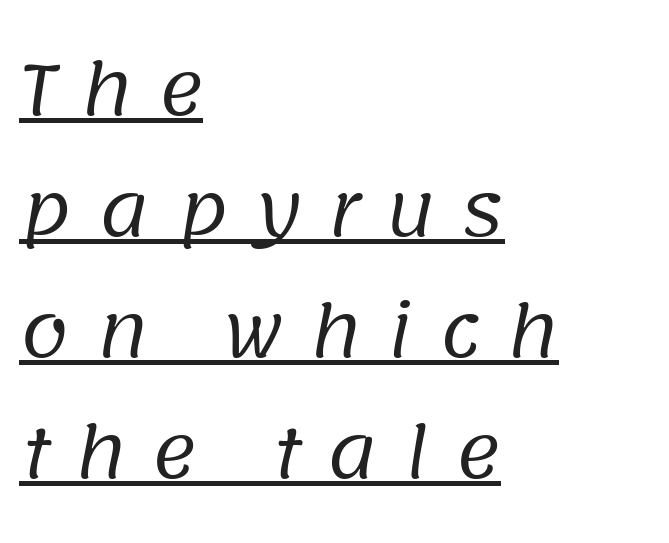
Q: Is the text bold? A: No.
Q: Is the typeface a serif or a sans-serif typeface? A: Sans-serif.
Q: Is the text underlined? A: Yes.
Q: How is the paragraph aligned? A: Left-aligned.
Q: Is the spacing between letters normal or unusually wide? A: Unusually wide.
Q: Width (condensed, normal, or wide)? A: Normal.
Q: Stroke contrast? A: Low.
Q: x-height? A: Large.
Q: Monospaced? A: No.
